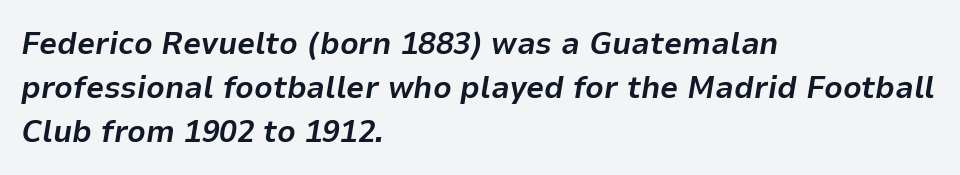
{"italic": "yes", "lean": "right", "slant_degrees": 9, "bold": "yes", "weight": "bold", "width": "normal", "stroke_contrast": "low", "x_height": "medium", "monospaced": "no", "underline": "no", "align": "left", "line_spacing": "normal", "line_spacing_ratio": 1.37, "letter_spacing": "normal", "letter_spacing_em": 0.0, "glyph_px": 32}
